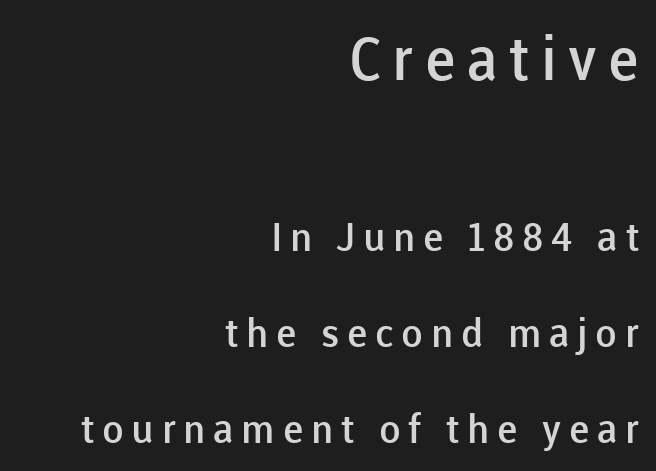
{"serif": "no", "italic": "no", "bold": "semi", "weight": "semibold", "width": "normal", "stroke_contrast": "low", "x_height": "medium", "monospaced": "no", "underline": "no", "align": "right", "line_spacing": "loose", "line_spacing_ratio": 2.4, "larger_block": "first", "size_ratio": 1.5, "glyph_px": 60}
